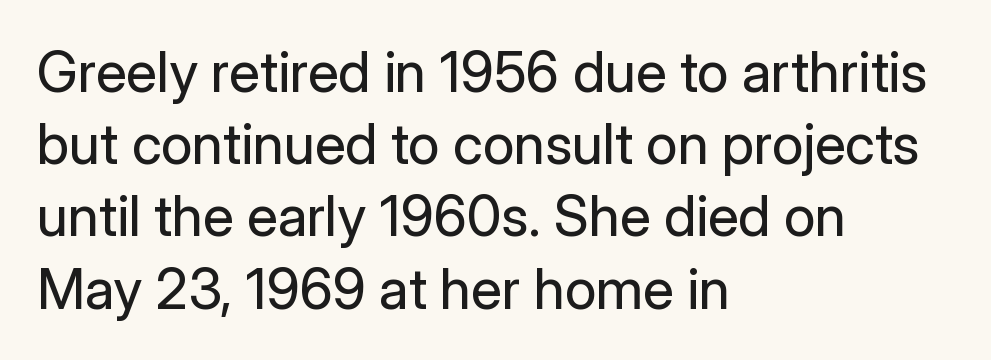
{"serif": "no", "italic": "no", "bold": "no", "weight": "regular", "width": "normal", "stroke_contrast": "low", "x_height": "medium", "monospaced": "no", "underline": "no", "align": "left", "line_spacing": "normal", "line_spacing_ratio": 1.29, "letter_spacing": "normal", "letter_spacing_em": 0.0, "glyph_px": 56}
